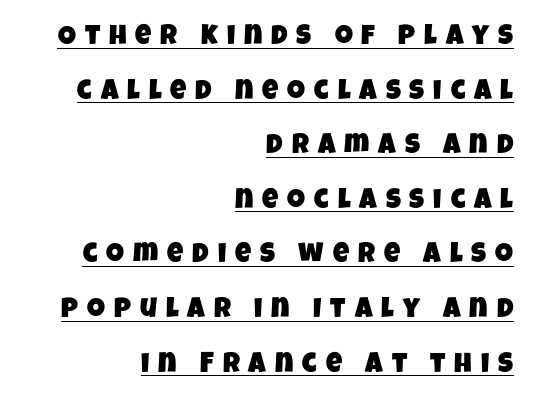
Q: Is the typeface a serif or a sans-serif typeface? A: Sans-serif.
Q: Is the text underlined? A: Yes.
Q: How is the paragraph aligned? A: Right-aligned.
Q: Is the spacing between letters normal or unusually wide? A: Unusually wide.
Q: Is the spacing between lines tight, normal or loose? A: Loose.
Q: Width (condensed, normal, or wide)? A: Condensed.
Q: Stroke contrast? A: Low.
Q: x-height? A: Large.
Q: Monospaced? A: No.
